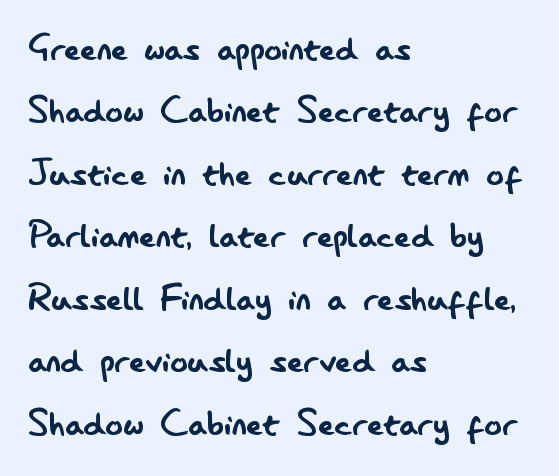
Decoration check: the copy has no underline. If you drew a line through each stem, it would be perfectly vertical. Left-aligned paragraph, ragged on the right. This is not heavy type; no bold has been used. The glyphs in this specimen are sans serif.
